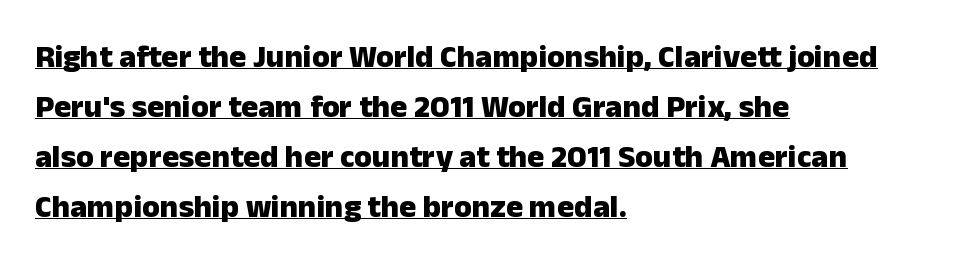
Q: Is the text bold? A: Yes.
Q: Is the text italic (slanted)? A: No, it is upright.
Q: Is the typeface a serif or a sans-serif typeface? A: Sans-serif.
Q: Is the text underlined? A: Yes.
Q: How is the paragraph aligned? A: Left-aligned.
Q: Is the spacing between letters normal or unusually wide? A: Normal.
Q: Is the spacing between lines tight, normal or loose? A: Normal.
Q: Width (condensed, normal, or wide)? A: Normal.
Q: Stroke contrast? A: Low.
Q: x-height? A: Medium.
Q: Monospaced? A: No.
